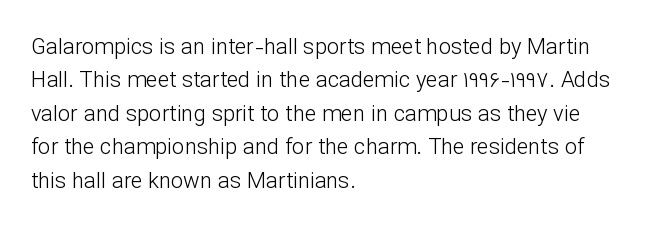
Summary of vertical rhythm: regular, with standard interline spacing. No extra ink here — the face is not bold. Quick note: not italic, upright. Horizontal alignment here is leftward, the default for most running prose.
